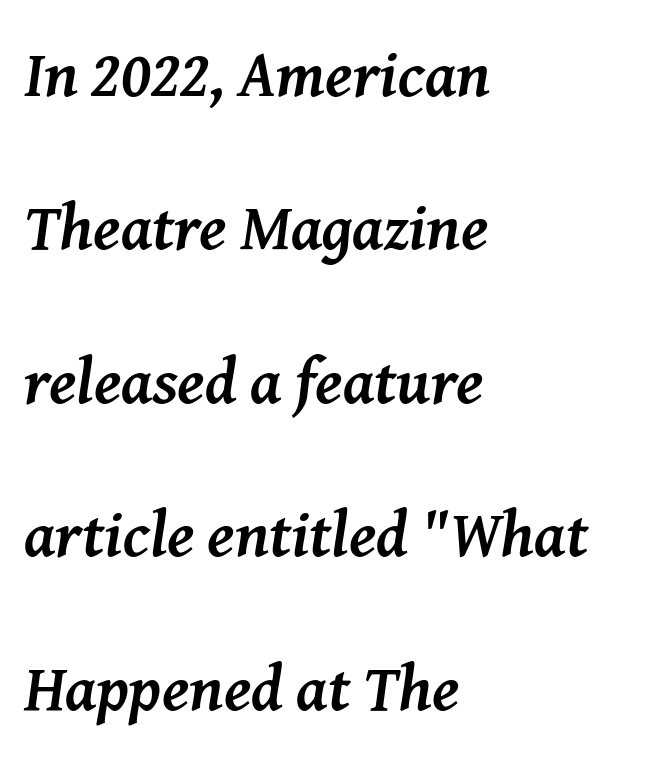
Q: Is the text bold? A: Yes.
Q: Is the text italic (slanted)? A: Yes, it leans right by about 8 degrees.
Q: Is the typeface a serif or a sans-serif typeface? A: Serif.
Q: Is the text underlined? A: No.
Q: How is the paragraph aligned? A: Left-aligned.
Q: Is the spacing between letters normal or unusually wide? A: Normal.
Q: Is the spacing between lines tight, normal or loose? A: Loose.
Q: Width (condensed, normal, or wide)? A: Normal.
Q: Stroke contrast? A: Medium.
Q: x-height? A: Medium.
Q: Monospaced? A: No.
